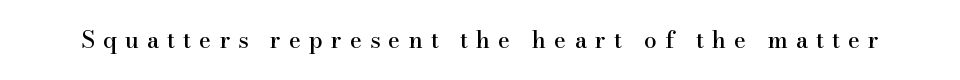
The image shows 23 px text type, upright; set unusually wide letter spacing (+0.35 em), not underlined.
